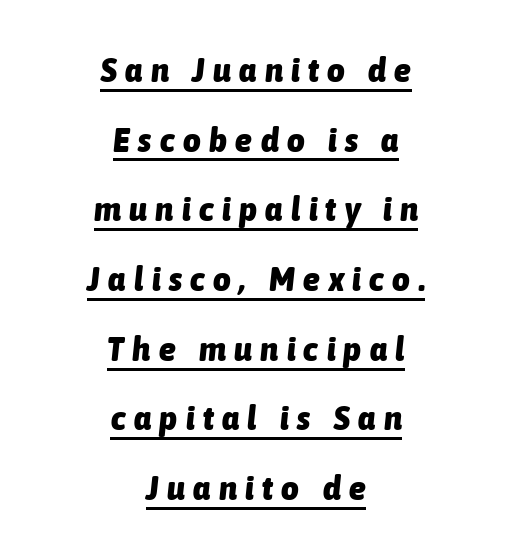
Q: Is the text bold? A: Yes.
Q: Is the text italic (slanted)? A: Yes, it leans right by about 6 degrees.
Q: Is the text underlined? A: Yes.
Q: How is the paragraph aligned? A: Centered.
Q: Is the spacing between letters normal or unusually wide? A: Unusually wide.
Q: Is the spacing between lines tight, normal or loose? A: Loose.
Q: Width (condensed, normal, or wide)? A: Condensed.
Q: Stroke contrast? A: Low.
Q: x-height? A: Medium.
Q: Monospaced? A: No.
